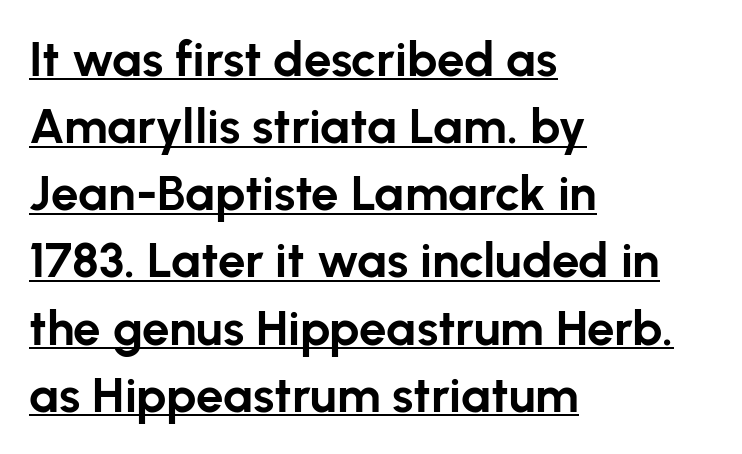
The lettering holds an erect, upright posture throughout. Summary of weight: heavy, a full bold. In terms of letterform style, serifs are entirely absent. A normal amount of white space separates one row of letters from the next. Notice how a bar underscores the lettering throughout. Looks like regular typesetting: each glyph gets only the width it needs.
